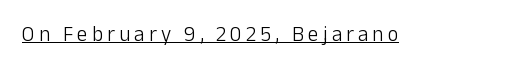
{"italic": "no", "bold": "no", "underline": "yes", "letter_spacing": "wide", "letter_spacing_em": 0.2, "glyph_px": 21}
